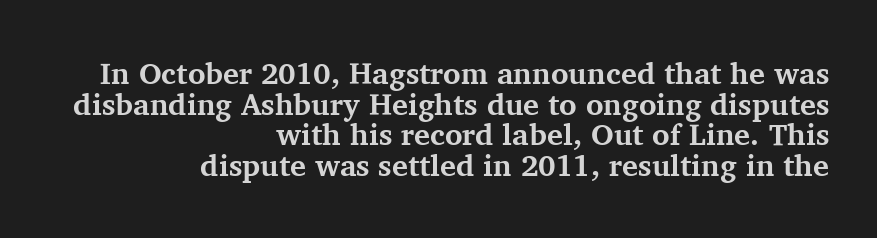
Q: Is the text bold? A: Yes.
Q: Is the text italic (slanted)? A: No, it is upright.
Q: Is the typeface a serif or a sans-serif typeface? A: Serif.
Q: Is the text underlined? A: No.
Q: How is the paragraph aligned? A: Right-aligned.
Q: Is the spacing between letters normal or unusually wide? A: Normal.
Q: Is the spacing between lines tight, normal or loose? A: Tight.
Q: Width (condensed, normal, or wide)? A: Normal.
Q: Stroke contrast? A: Medium.
Q: x-height? A: Medium.
Q: Monospaced? A: No.
